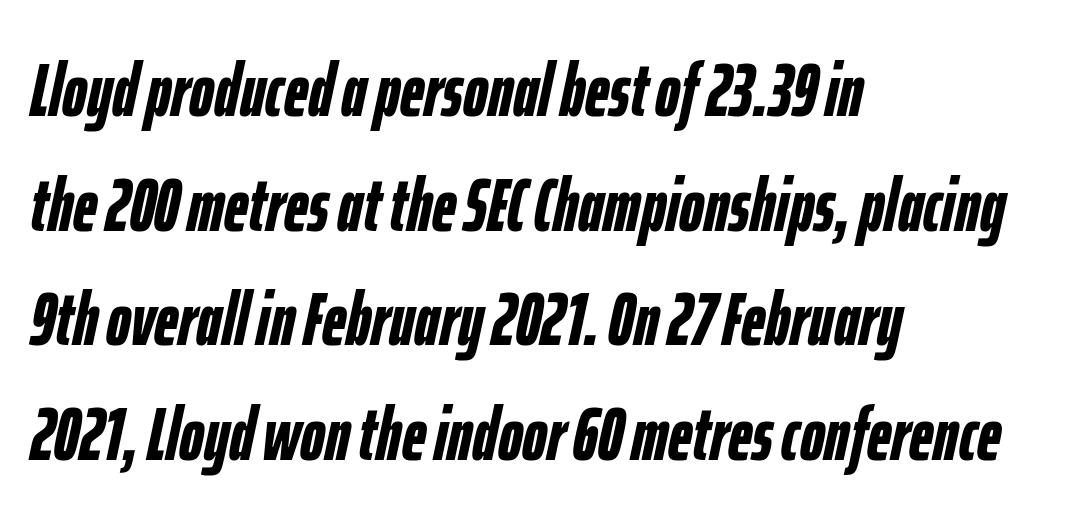
The image shows 75 px semibold, condensed type, italic (leaning right); set left-aligned, normal line spacing (1.53x), normal letter spacing, not underlined; low stroke contrast and a medium x-height.
